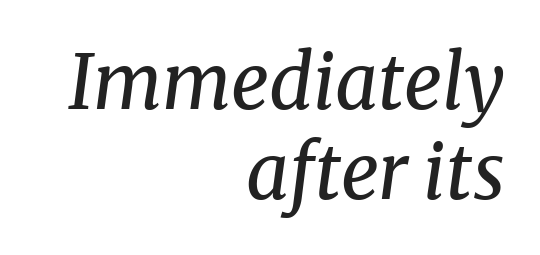
The image shows 75 px regular-weight serif type, italic (leaning right); set right-aligned, line spacing 1.2x, normal letter spacing, not underlined; medium stroke contrast and a medium x-height.
